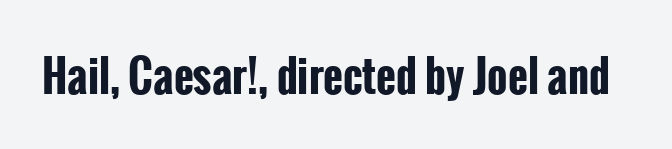
The image shows 43 px bold, condensed sans-serif type, upright; set normal letter spacing, not underlined; low stroke contrast and a medium x-height.
